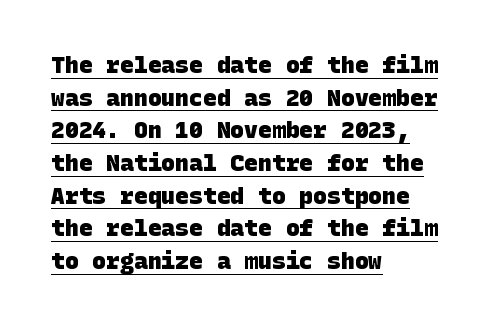
{"bold": "yes", "underline": "yes", "align": "left", "line_spacing": "normal", "line_spacing_ratio": 1.42, "letter_spacing": "normal", "letter_spacing_em": 0.0, "glyph_px": 23}
